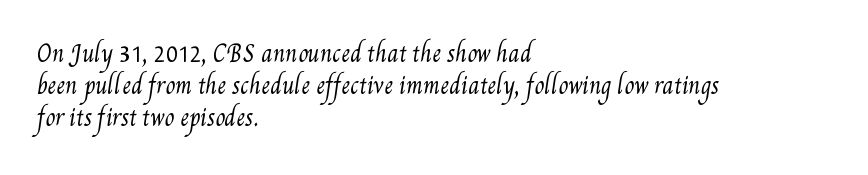
The image shows 22 px text type; set left-aligned, normal line spacing (1.46x), normal letter spacing, not underlined.
